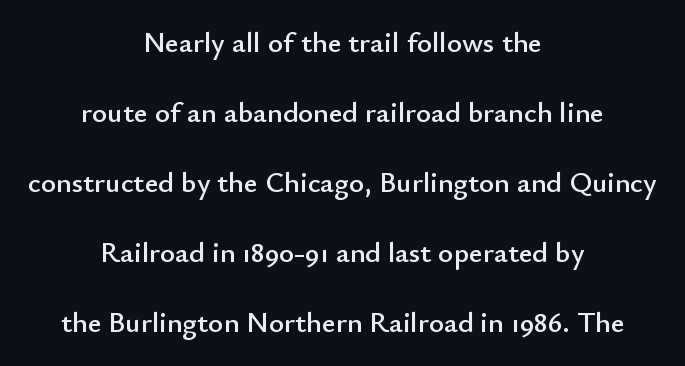
Q: Is the text italic (slanted)? A: No, it is upright.
Q: Is the typeface a serif or a sans-serif typeface? A: Sans-serif.
Q: Is the text underlined? A: No.
Q: How is the paragraph aligned? A: Centered.
Q: Is the spacing between letters normal or unusually wide? A: Normal.
Q: Is the spacing between lines tight, normal or loose? A: Loose.
Q: Width (condensed, normal, or wide)? A: Normal.
Q: Stroke contrast? A: Low.
Q: x-height? A: Small.
Q: Monospaced? A: No.
